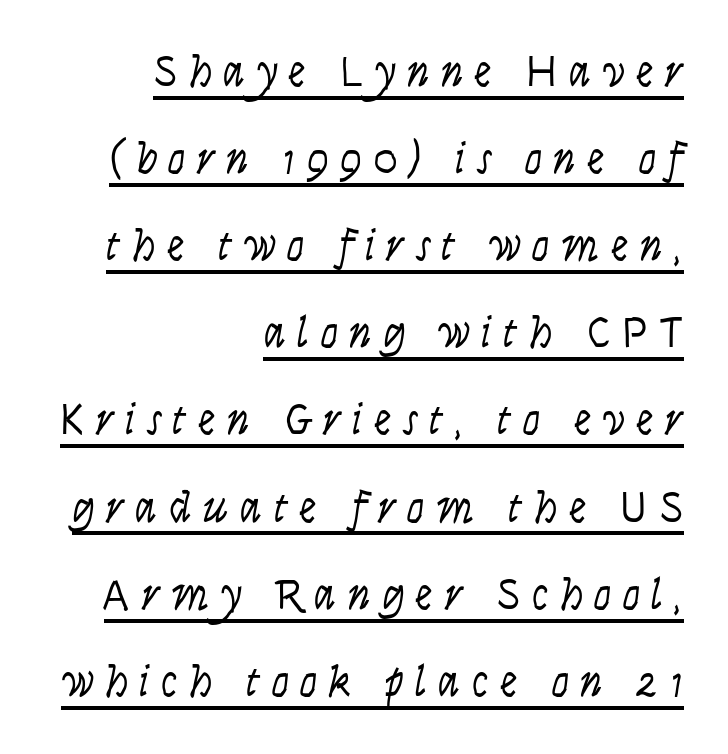
How are the letters spaced? Widely, with obvious added tracking. Letterform terminals end flat and unadorned throughout the passage. Widely set lines give the paragraph a tall, airy silhouette. Descenders here cross a horizontal rule under the line. Nothing heavy about these letters — not bold at all.
